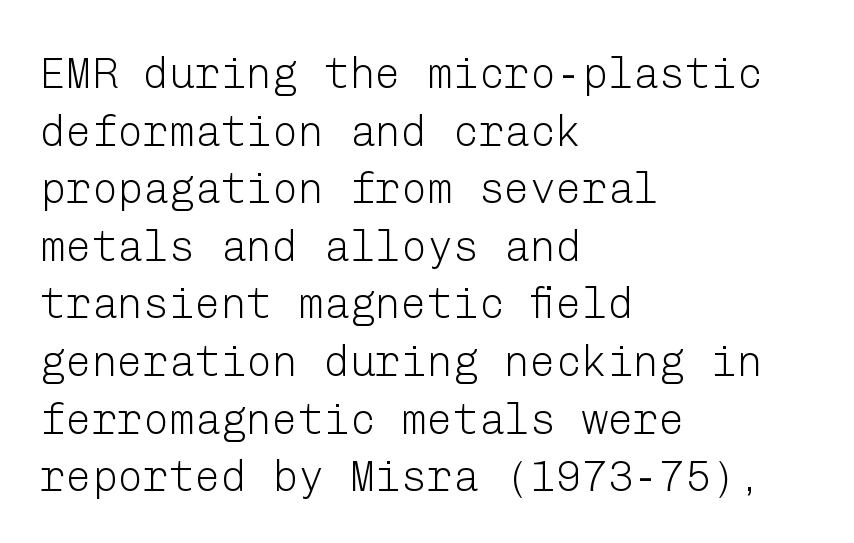
Quick note: not italic, upright. What stands out about the letter spacing? Nothing — it is the standard amount. You can tell from the bare stems that sans-serif type was used. Honestly, the row spacing looks completely unremarkable.
